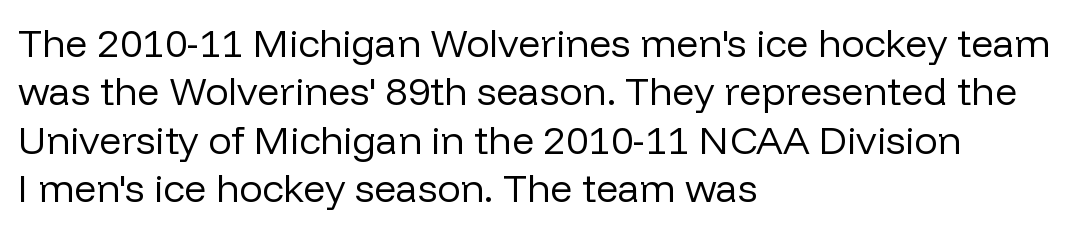
Q: Is the text bold? A: No.
Q: Is the text italic (slanted)? A: No, it is upright.
Q: Is the typeface a serif or a sans-serif typeface? A: Sans-serif.
Q: Is the text underlined? A: No.
Q: How is the paragraph aligned? A: Left-aligned.
Q: Is the spacing between letters normal or unusually wide? A: Normal.
Q: Width (condensed, normal, or wide)? A: Normal.
Q: Stroke contrast? A: Low.
Q: x-height? A: Medium.
Q: Monospaced? A: No.
